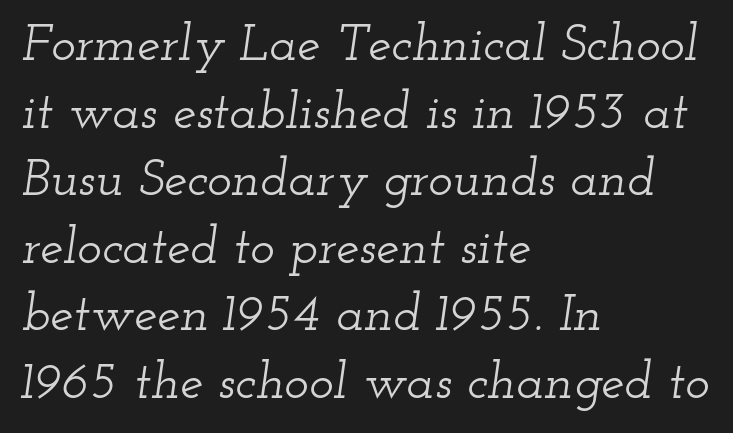
The image shows 52 px wide serif type, italic (leaning right); set left-aligned, normal line spacing (1.3x), normal letter spacing, not underlined; low stroke contrast and a small x-height.
